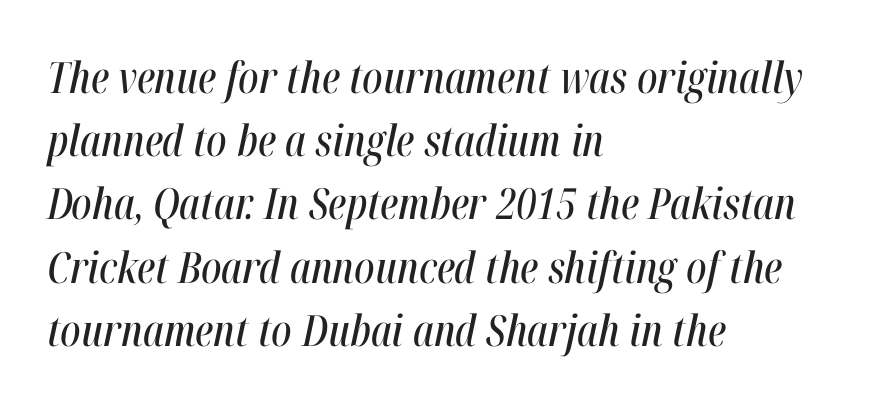
In terms of leading, this rendering sits right in the middle. The specimen omits any rule beneath the text block's lines. The passage shown has conventional tracking throughout. The lines in this sample share a left origin and differ only in where they stop. The face used here is proportionally spaced, like ordinary book or web type.
